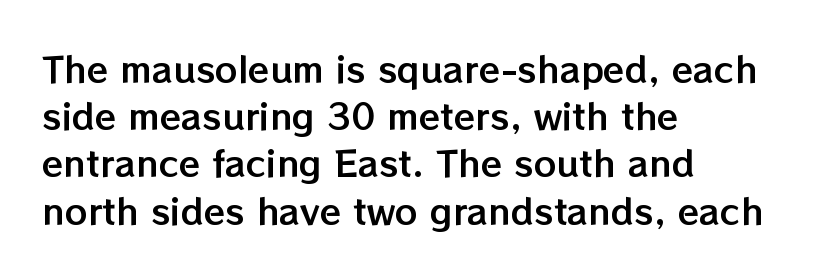
A student would call this left alignment; a typographer would say flush left, rag right. Varying glyph widths throughout — classic text-font behaviour. Students, note that the glyphs here touch the page at normal intervals. Quick note: interline space is typical. The words here are not underlined.
